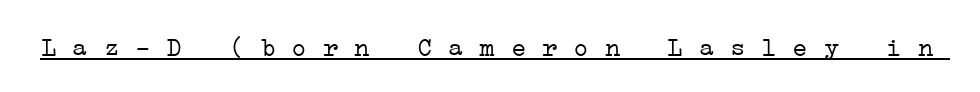
A baseline rule has been typeset under these characters. A quiet, ordinary-to-light weight characterises the typeface. The face used here is rendered with its standard letterfit.
